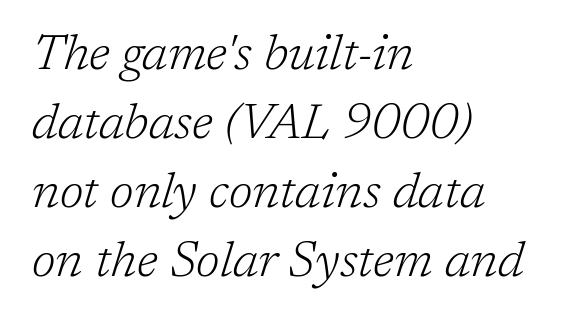
{"serif": "yes", "italic": "yes", "lean": "right", "slant_degrees": 17, "bold": "no", "weight": "light", "width": "normal", "stroke_contrast": "low", "x_height": "medium", "monospaced": "no", "underline": "no", "align": "left", "line_spacing": "normal", "line_spacing_ratio": 1.38, "letter_spacing": "normal", "letter_spacing_em": 0.0, "glyph_px": 50}
